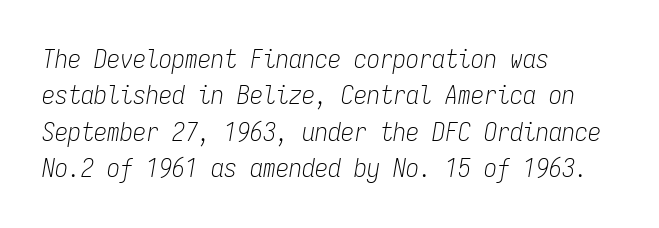
{"italic": "yes", "lean": "right", "slant_degrees": 9, "bold": "no", "underline": "no", "align": "left", "line_spacing": "normal", "line_spacing_ratio": 1.4, "letter_spacing": "normal", "letter_spacing_em": 0.0, "glyph_px": 26}
